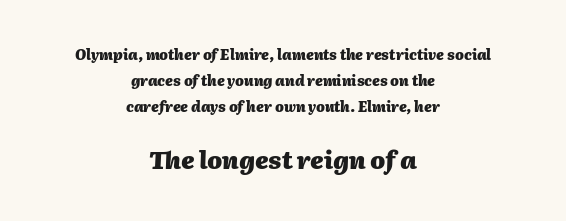
Q: Is the text bold? A: Yes.
Q: Is the text italic (slanted)? A: Yes, it leans right by about 2 degrees.
Q: Is the text underlined? A: No.
Q: How is the paragraph aligned? A: Centered.
Q: Is the spacing between letters normal or unusually wide? A: Normal.
Q: Which block of text is set in a larger size, the first (top) or the second (bottom)? A: The second (bottom) one.
